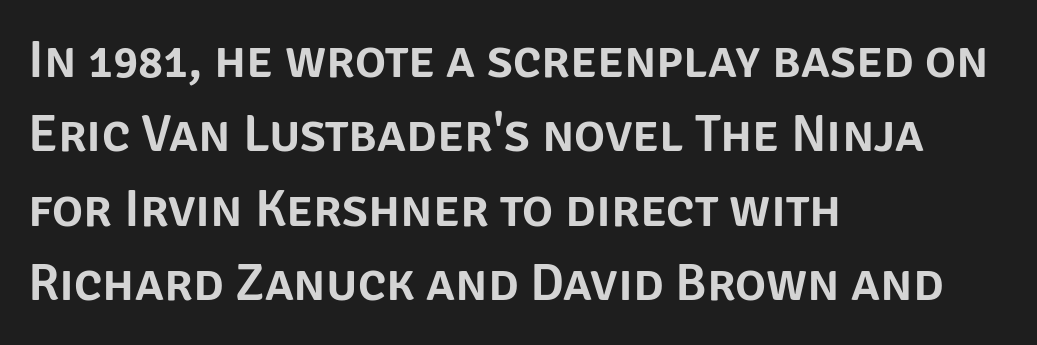
This block has exactly the height ordinary leading produces. Typeset ragged right — the left edge is the straight one. Anything drawn beneath the words? Only blank space. The letters sit at their default tracking, neither squeezed nor spread. A sans-serif font was chosen for this passage.
